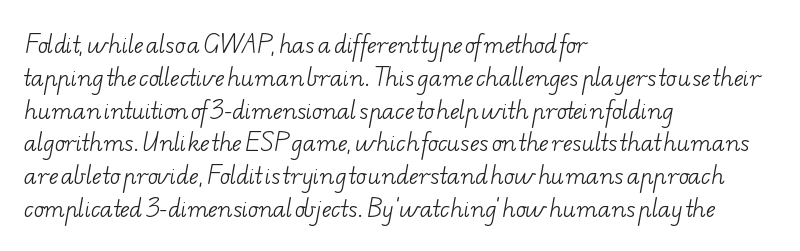
The image shows 22 px text type; set left-aligned, normal line spacing (1.49x), normal letter spacing, not underlined.
